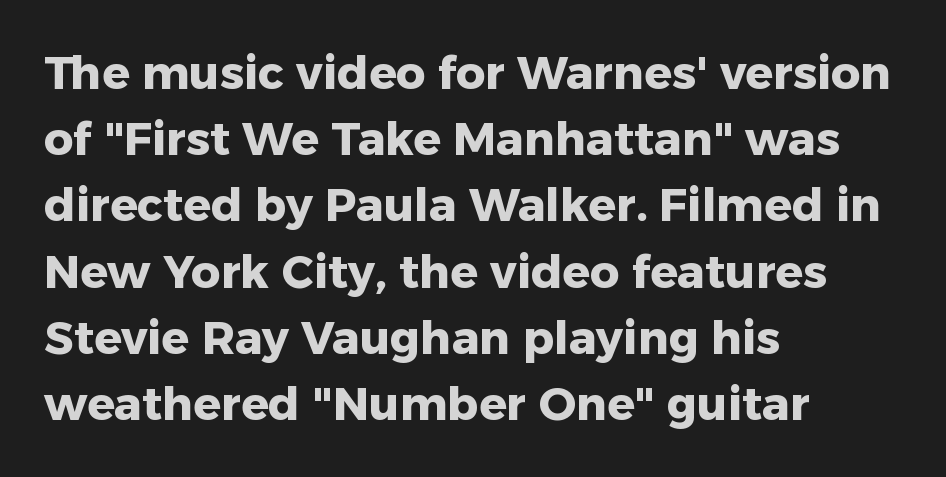
{"serif": "no", "italic": "no", "bold": "yes", "weight": "heavy", "width": "normal", "stroke_contrast": "low", "x_height": "medium", "monospaced": "no", "underline": "no", "align": "left", "line_spacing": "normal", "line_spacing_ratio": 1.44, "letter_spacing": "normal", "letter_spacing_em": 0.0, "glyph_px": 46}
